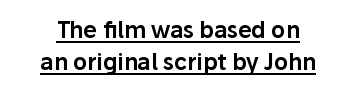
Q: Is the text italic (slanted)? A: No, it is upright.
Q: Is the text underlined? A: Yes.
Q: Is the spacing between letters normal or unusually wide? A: Normal.
Q: Is the spacing between lines tight, normal or loose? A: Normal.
